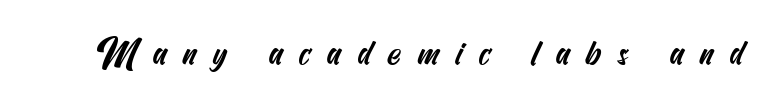
{"serif": "no", "width": "condensed", "stroke_contrast": "medium", "x_height": "small", "underline": "no", "letter_spacing": "wide", "letter_spacing_em": 0.45, "glyph_px": 35}
